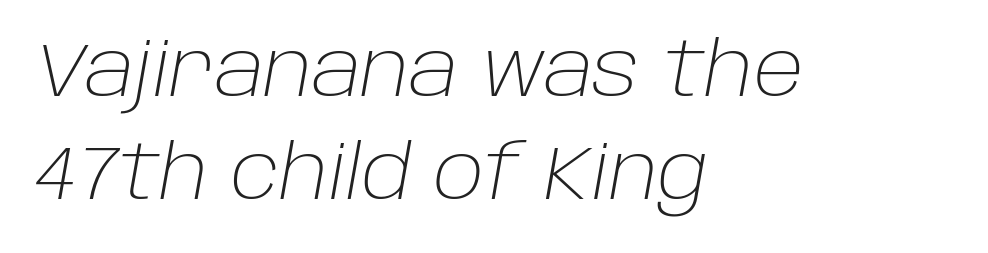
{"italic": "yes", "lean": "right", "slant_degrees": 10, "bold": "no", "weight": "light", "width": "normal", "stroke_contrast": "low", "x_height": "large", "monospaced": "no", "underline": "no", "align": "left", "line_spacing": "normal", "line_spacing_ratio": 1.37, "letter_spacing": "normal", "letter_spacing_em": 0.0, "glyph_px": 75}
